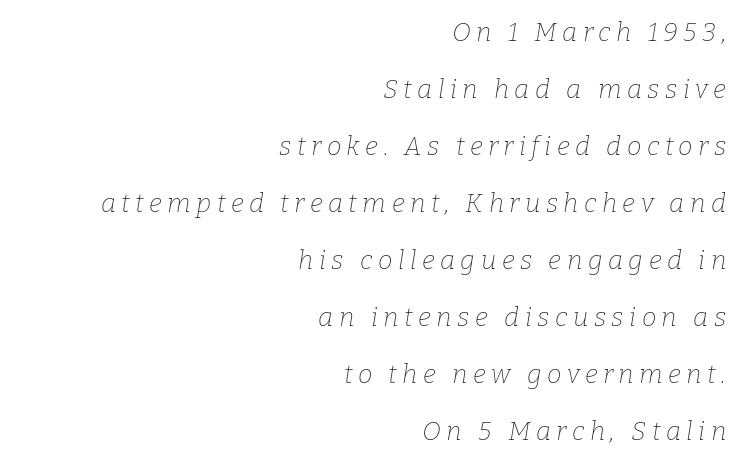
Q: Is the text bold? A: No.
Q: Is the text italic (slanted)? A: Yes, it leans right by about 9 degrees.
Q: Is the text underlined? A: No.
Q: How is the paragraph aligned? A: Right-aligned.
Q: Is the spacing between letters normal or unusually wide? A: Unusually wide.
Q: Is the spacing between lines tight, normal or loose? A: Loose.
